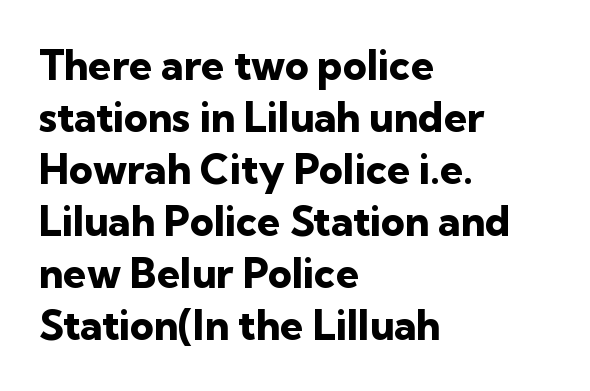
{"serif": "no", "italic": "no", "bold": "yes", "weight": "heavy", "width": "normal", "stroke_contrast": "low", "x_height": "medium", "monospaced": "no", "underline": "no", "align": "left", "line_spacing": "normal", "line_spacing_ratio": 1.27, "letter_spacing": "normal", "letter_spacing_em": 0.0, "glyph_px": 41}
